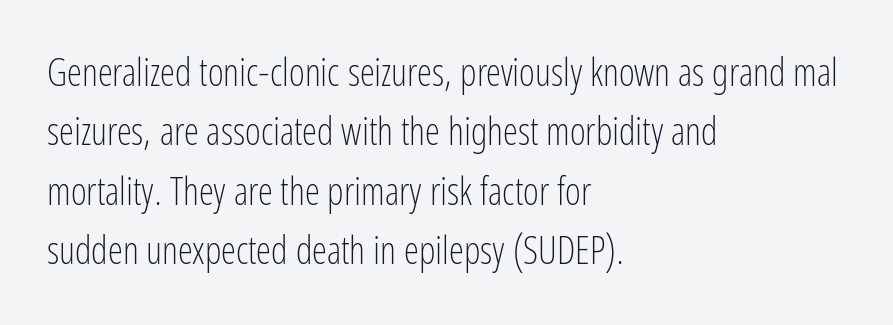
Nothing unusual about the tracking: characters are spaced as the font intends. Do the characters align in a grid? No, the font is proportional. The axis of the letterforms is exactly vertical. Leftover space on each line is placed entirely after the last word.
